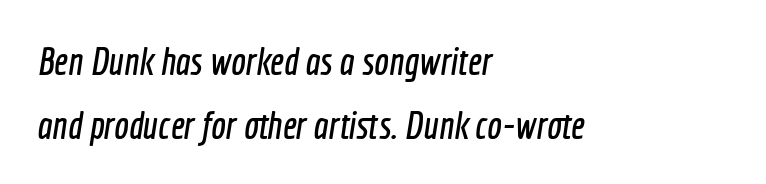
The image shows 39 px condensed sans-serif type; set left-aligned, normal line spacing (1.63x), normal letter spacing, not underlined; a medium x-height.
